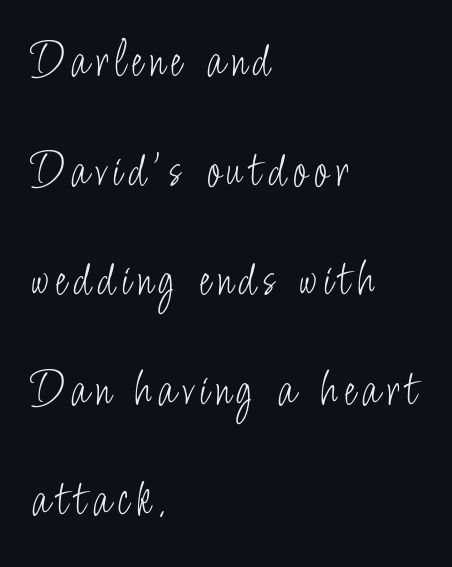
The image shows 52 px light, condensed sans-serif type; set left-aligned, loose line spacing (2.11x), not underlined; low stroke contrast and a small x-height.
